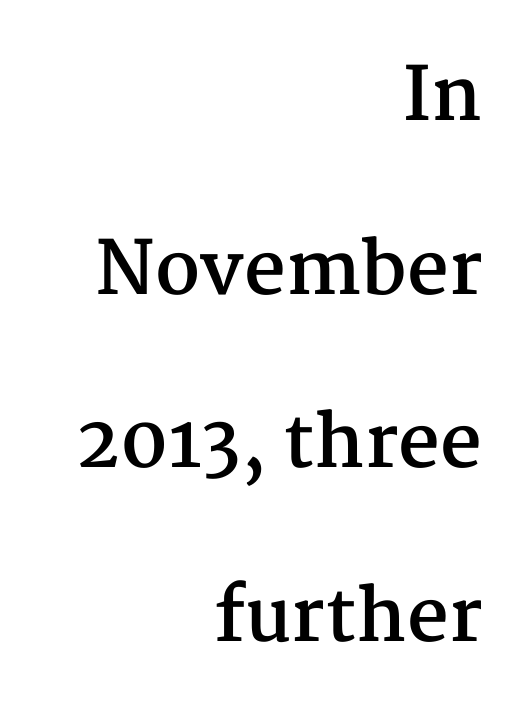
Q: Is the text bold? A: Yes.
Q: Is the text italic (slanted)? A: No, it is upright.
Q: Is the typeface a serif or a sans-serif typeface? A: Serif.
Q: Is the text underlined? A: No.
Q: How is the paragraph aligned? A: Right-aligned.
Q: Is the spacing between letters normal or unusually wide? A: Normal.
Q: Is the spacing between lines tight, normal or loose? A: Loose.
Q: Width (condensed, normal, or wide)? A: Normal.
Q: Stroke contrast? A: Medium.
Q: x-height? A: Medium.
Q: Monospaced? A: No.
